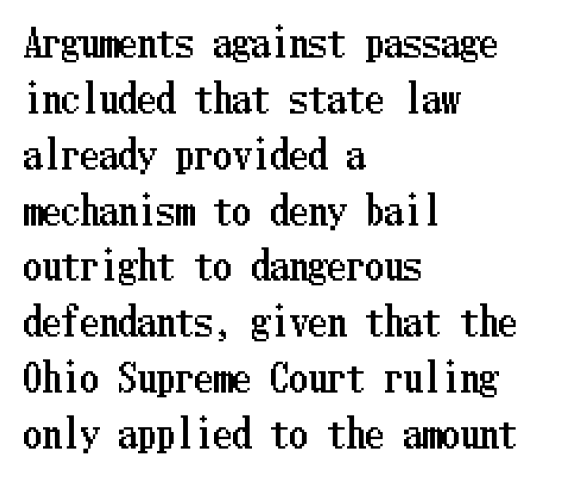
This sample is left-justified, so line endings fall wherever the words run out. Whoever set this chose a conventional vertical rhythm. Inter-character spacing is left at the font's built-in metrics. Bare-footed words on every line. A typesetter would mark this as roman, not italic.
